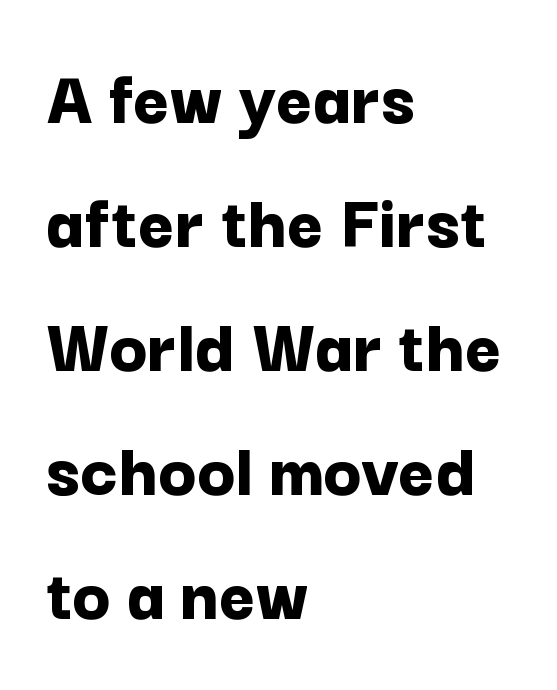
Q: Is the text bold? A: Yes.
Q: Is the text italic (slanted)? A: No, it is upright.
Q: Is the typeface a serif or a sans-serif typeface? A: Sans-serif.
Q: Is the text underlined? A: No.
Q: How is the paragraph aligned? A: Left-aligned.
Q: Is the spacing between letters normal or unusually wide? A: Normal.
Q: Is the spacing between lines tight, normal or loose? A: Normal.
Q: Width (condensed, normal, or wide)? A: Normal.
Q: Stroke contrast? A: Low.
Q: x-height? A: Medium.
Q: Monospaced? A: No.
